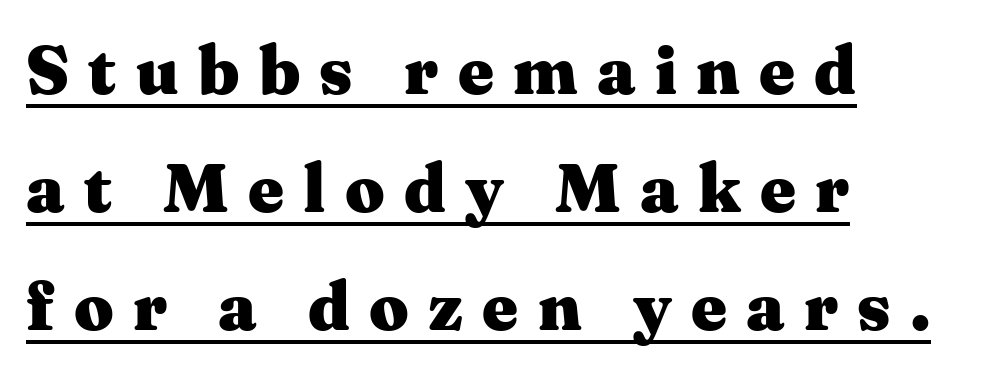
The image shows 69 px heavy, wide serif type, upright; set left-aligned, line spacing 1.71x, unusually wide letter spacing (+0.28 em), underlined; medium stroke contrast and a medium x-height.
